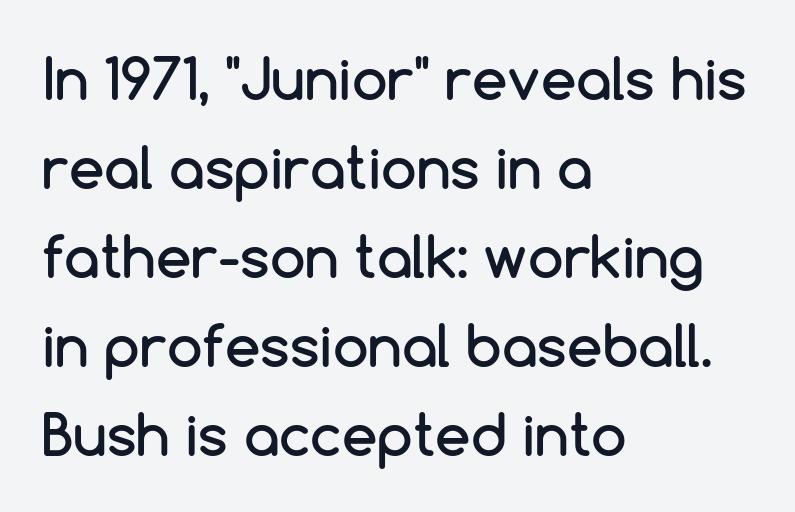
The image shows 57 px sans-serif type, upright; set left-aligned, normal line spacing (1.56x), normal letter spacing, not underlined; low stroke contrast and a medium x-height.
